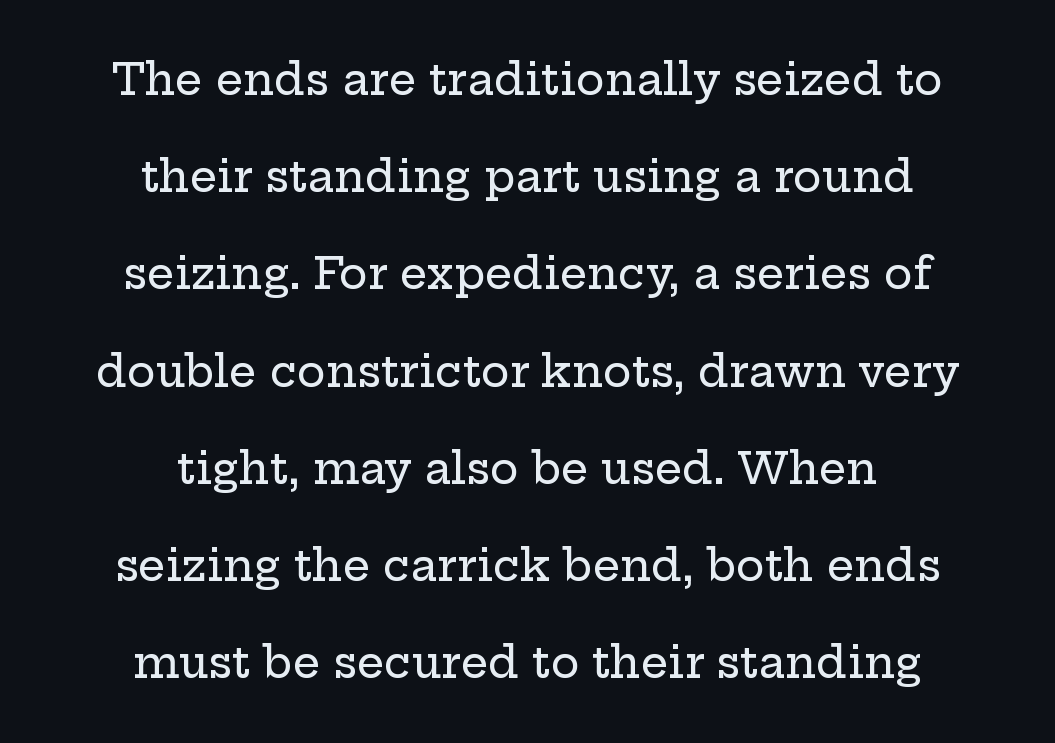
Q: Is the text italic (slanted)? A: No, it is upright.
Q: Is the typeface a serif or a sans-serif typeface? A: Serif.
Q: Is the text underlined? A: No.
Q: How is the paragraph aligned? A: Centered.
Q: Is the spacing between letters normal or unusually wide? A: Normal.
Q: Is the spacing between lines tight, normal or loose? A: Loose.
Q: Width (condensed, normal, or wide)? A: Wide.
Q: Stroke contrast? A: Low.
Q: x-height? A: Medium.
Q: Monospaced? A: No.
